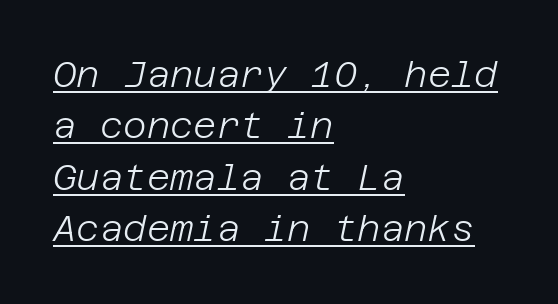
The image shows 36 px light type, italic (leaning right); set left-aligned, normal line spacing (1.43x), normal letter spacing, underlined; low stroke contrast and a large x-height.
